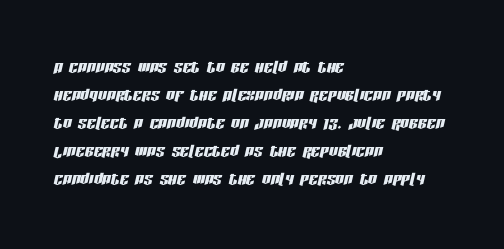
{"italic": "yes", "lean": "right", "slant_degrees": 13, "underline": "no", "align": "left", "line_spacing": "normal", "line_spacing_ratio": 1.27, "letter_spacing": "normal", "letter_spacing_em": 0.0, "glyph_px": 22}
